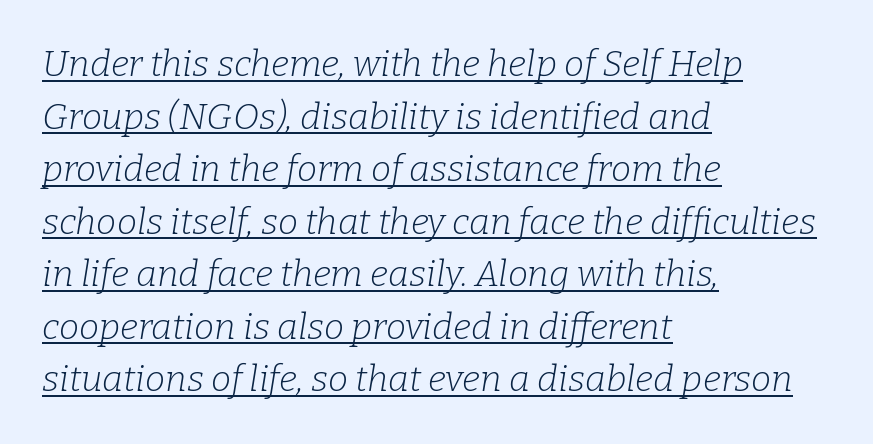
The letters carry serifs — small finishing strokes at the ends of their stems. The ragged edge is on the right, which tells us the setting is flush left. This sample has the flowing, uneven cadence of proportional lettering. When letters slant like this, we call the style italic. What stands out about the letter spacing? Nothing — it is the standard amount. Emphasis is given by a line drawn under the lettering.
